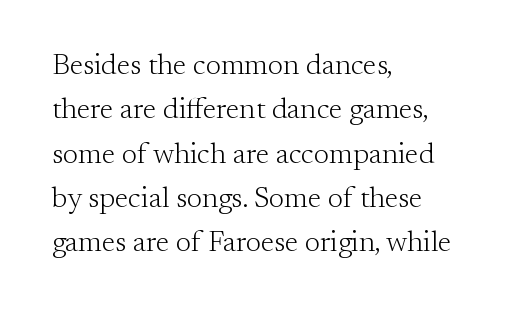
{"serif": "yes", "italic": "no", "bold": "no", "weight": "light", "width": "normal", "stroke_contrast": "medium", "x_height": "small", "monospaced": "no", "underline": "no", "align": "left", "line_spacing": "normal", "line_spacing_ratio": 1.53, "letter_spacing": "normal", "letter_spacing_em": 0.0, "glyph_px": 29}
